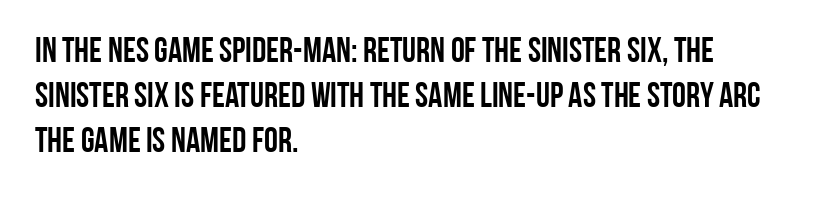
If you drew a ruler down the left edge, every line would touch it. Stroke terminals: plain, sans-serif. Think of a printed novel: that variable character pitch is what you see here. The tracking reads as untouched default to a designer's eye. Successive baselines arrive at the customary interval. The specimen reads as upright at a glance.
